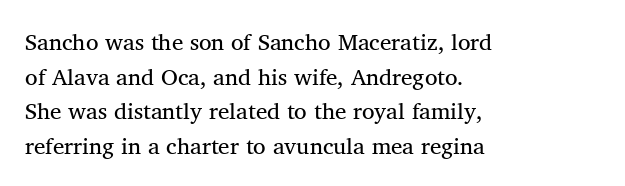
Students, observe: this is what conventionally led text looks like. Has an underline been added? It has not. Words appear dense and cohesive because spacing is normal. If you drew a ruler down the left edge, every line would touch it.
